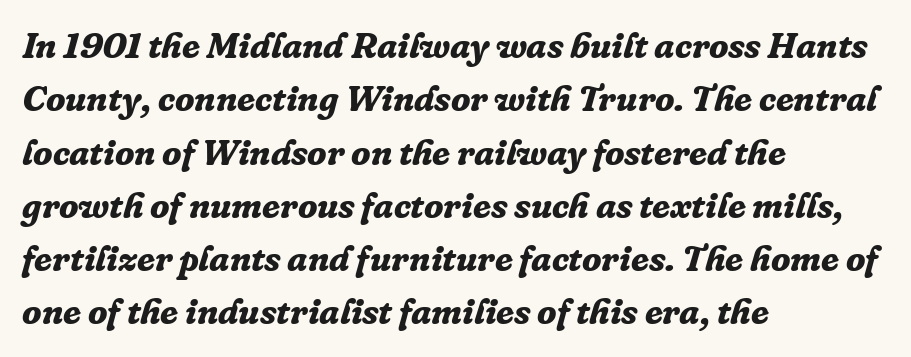
Q: Is the text bold? A: Yes.
Q: Is the text italic (slanted)? A: Yes, it leans right by about 16 degrees.
Q: Is the typeface a serif or a sans-serif typeface? A: Serif.
Q: Is the text underlined? A: No.
Q: How is the paragraph aligned? A: Left-aligned.
Q: Is the spacing between letters normal or unusually wide? A: Normal.
Q: Is the spacing between lines tight, normal or loose? A: Normal.
Q: Width (condensed, normal, or wide)? A: Normal.
Q: Stroke contrast? A: Low.
Q: x-height? A: Medium.
Q: Monospaced? A: No.
